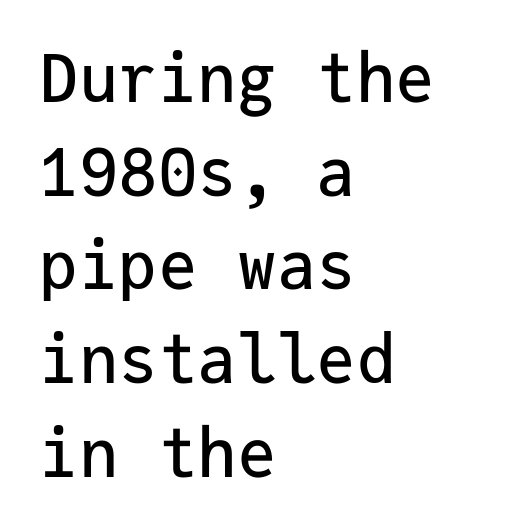
Q: Is the text italic (slanted)? A: No, it is upright.
Q: Is the typeface a serif or a sans-serif typeface? A: Sans-serif.
Q: Is the text underlined? A: No.
Q: How is the paragraph aligned? A: Left-aligned.
Q: Is the spacing between letters normal or unusually wide? A: Normal.
Q: Is the spacing between lines tight, normal or loose? A: Normal.
Q: Width (condensed, normal, or wide)? A: Normal.
Q: Stroke contrast? A: Low.
Q: x-height? A: Medium.
Q: Monospaced? A: Yes.
